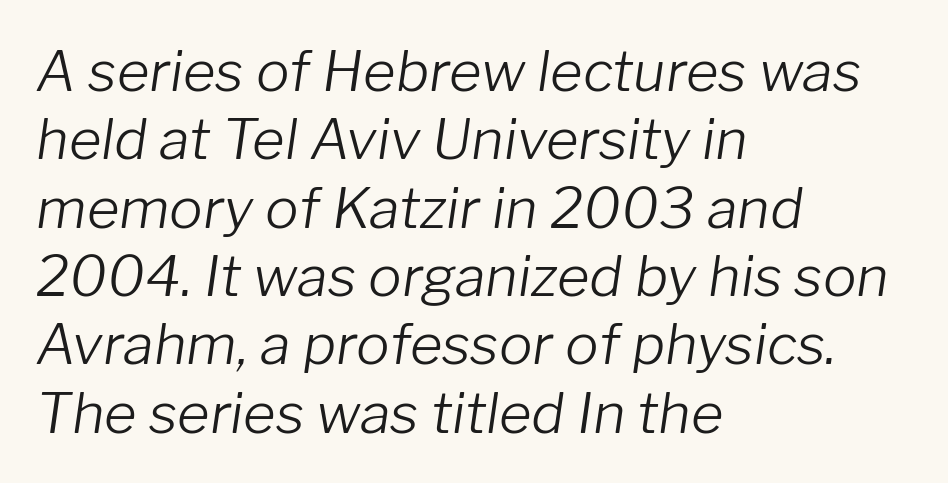
The image shows 56 px light type, italic (leaning right); set left-aligned, line spacing 1.22x, normal letter spacing, not underlined; low stroke contrast and a medium x-height.
